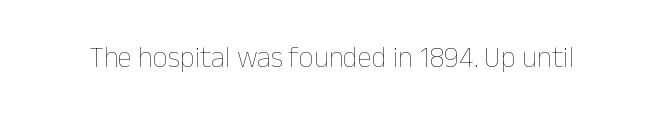
Note the varied advance widths — an 'i' is clearly narrower than an 'm'. Each stroke keeps to a modest, everyday thickness or less. The passage shown is not underscored anywhere. When letters stand straight like this, we call the style roman or upright. Letter spacing: default.
